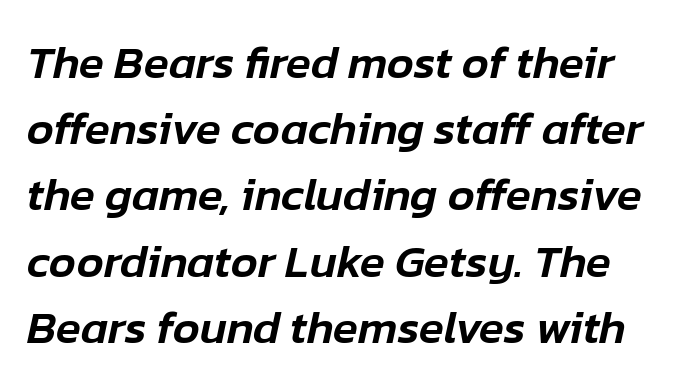
Every character sits at an angle, as italics do. Standard letterfit; no display-style spreading of the glyphs. Note the varied advance widths — an 'i' is clearly narrower than an 'm'. Vertically, the passage feels balanced, rows spaced as you'd expect. Letters rest on an invisible, unmarked baseline.
